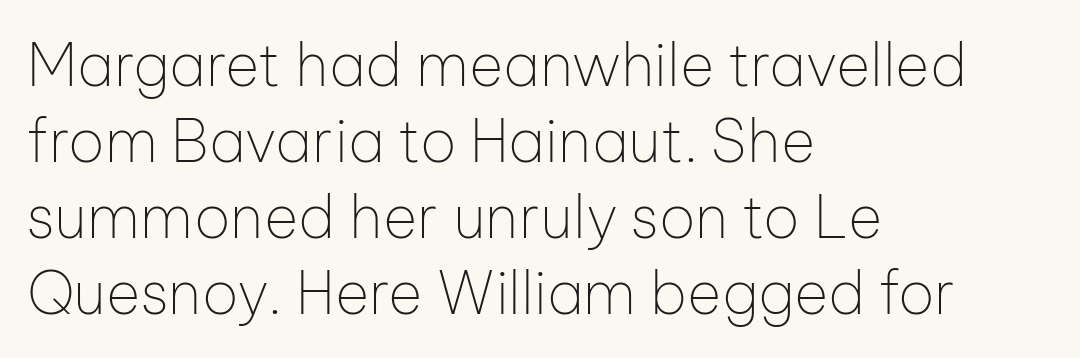
Q: Is the text bold? A: No.
Q: Is the text italic (slanted)? A: No, it is upright.
Q: Is the typeface a serif or a sans-serif typeface? A: Sans-serif.
Q: Is the text underlined? A: No.
Q: How is the paragraph aligned? A: Left-aligned.
Q: Is the spacing between letters normal or unusually wide? A: Normal.
Q: Is the spacing between lines tight, normal or loose? A: Normal.
Q: Width (condensed, normal, or wide)? A: Normal.
Q: Stroke contrast? A: Low.
Q: x-height? A: Medium.
Q: Monospaced? A: No.
